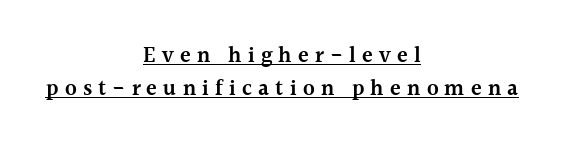
This block has exactly the height ordinary leading produces. Quick note: not italic, upright. Compared with an ordinary text face, these strokes are moderately heavier — a semibold. Check the space under the baseline: a stroke is drawn there. Horizontally, the lines are justified to the midpoint only. Observe the wide spacing: letters keep a clear distance from each other.
